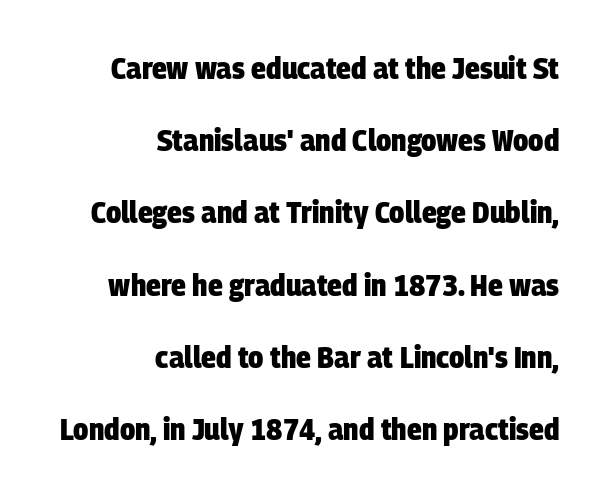
The image shows 31 px heavy, condensed sans-serif type; set right-aligned, loose line spacing (2.33x), normal letter spacing, not underlined; low stroke contrast and a large x-height.
